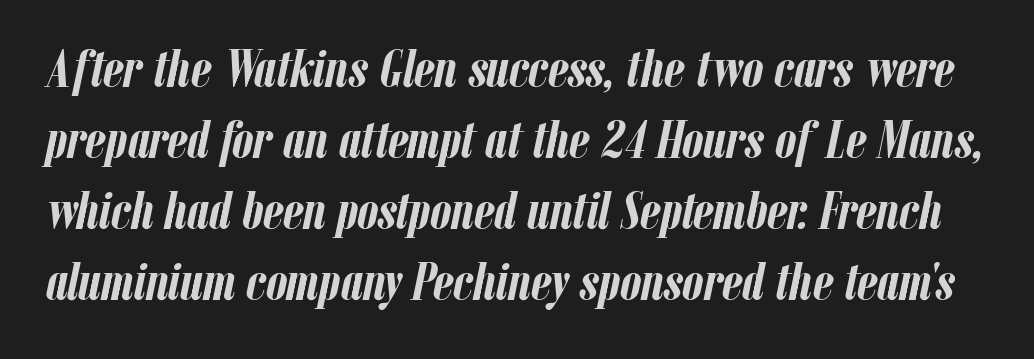
The lettering tilts uniformly, giving the passage an italic look. Lines of text with bare space underneath. The letters advance in unequal steps, a hallmark of proportional type. Regarding leading, the lines here are spaced in the standard way. Is the type bold? Yes — the strokes are clearly thick and heavy. The letters sit at their default tracking, neither squeezed nor spread.
